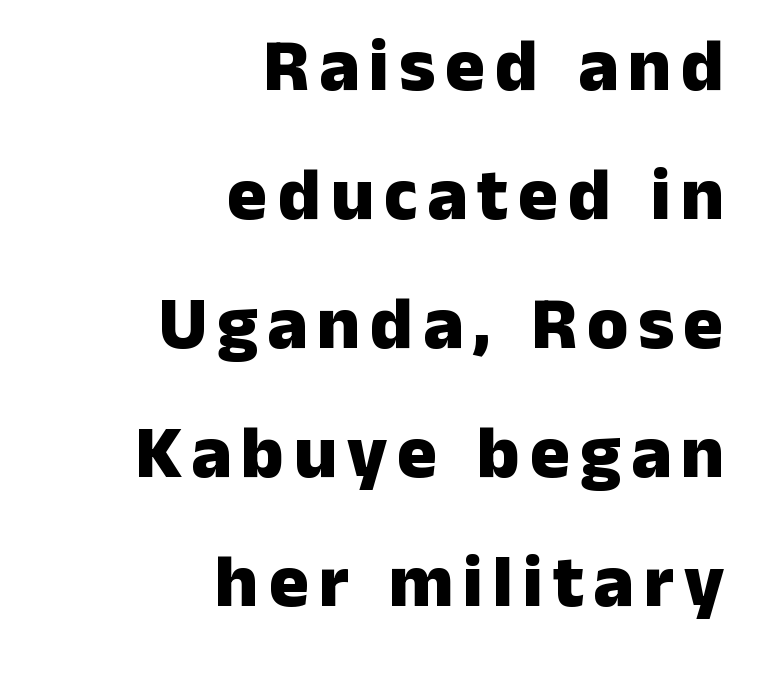
These lines were composed using upright roman letters. The glyphs have the mass of a bold cut. Decoration check: the copy has no underline. Reading down the block, your eye finds every line finishing at a fixed right position.
